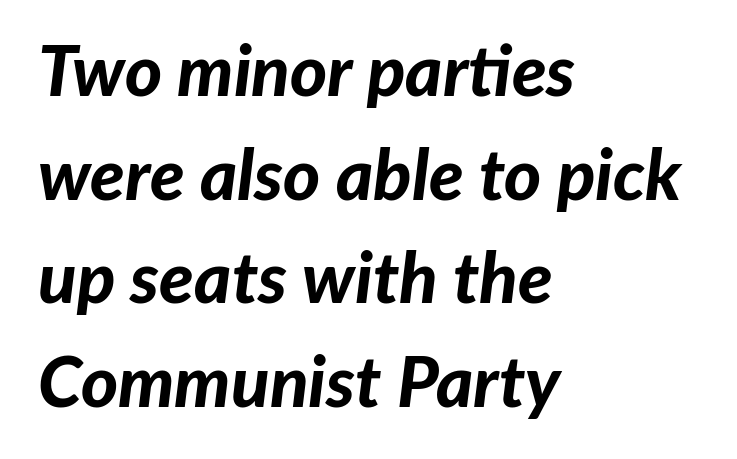
The image shows 71 px bold type, italic (leaning right); set left-aligned, normal line spacing (1.46x), normal letter spacing, not underlined; low stroke contrast and a medium x-height.
